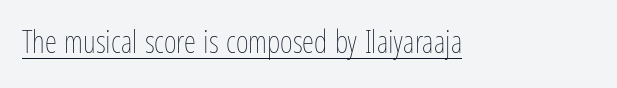
{"italic": "no", "bold": "no", "weight": "thin", "width": "condensed", "stroke_contrast": "low", "x_height": "medium", "monospaced": "no", "underline": "yes", "letter_spacing": "normal", "letter_spacing_em": 0.0, "glyph_px": 31}
